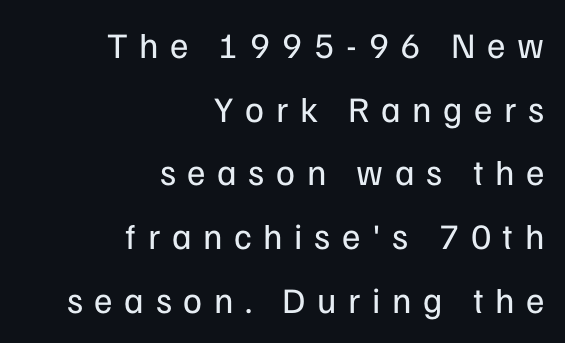
The image shows 36 px regular-weight sans-serif type, upright; set right-aligned, line spacing 1.77x, unusually wide letter spacing (+0.32 em), not underlined; low stroke contrast and a medium x-height.
